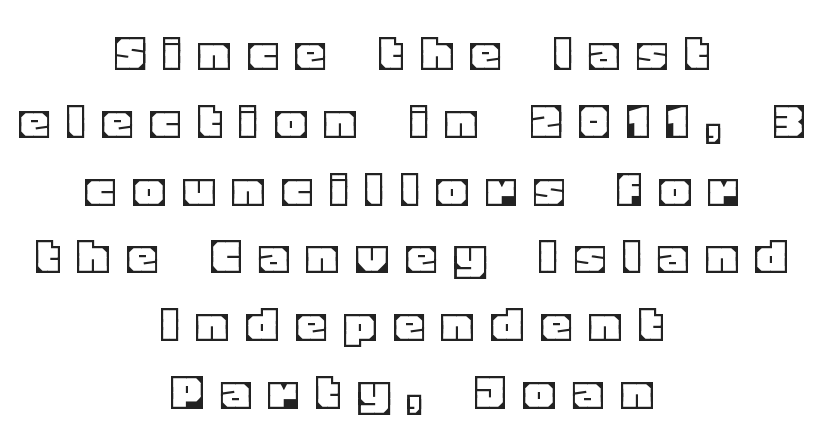
Q: Is the text italic (slanted)? A: No, it is upright.
Q: Is the text underlined? A: No.
Q: How is the paragraph aligned? A: Centered.
Q: Is the spacing between letters normal or unusually wide? A: Unusually wide.
Q: Width (condensed, normal, or wide)? A: Normal.
Q: x-height? A: Large.
Q: Monospaced? A: No.
